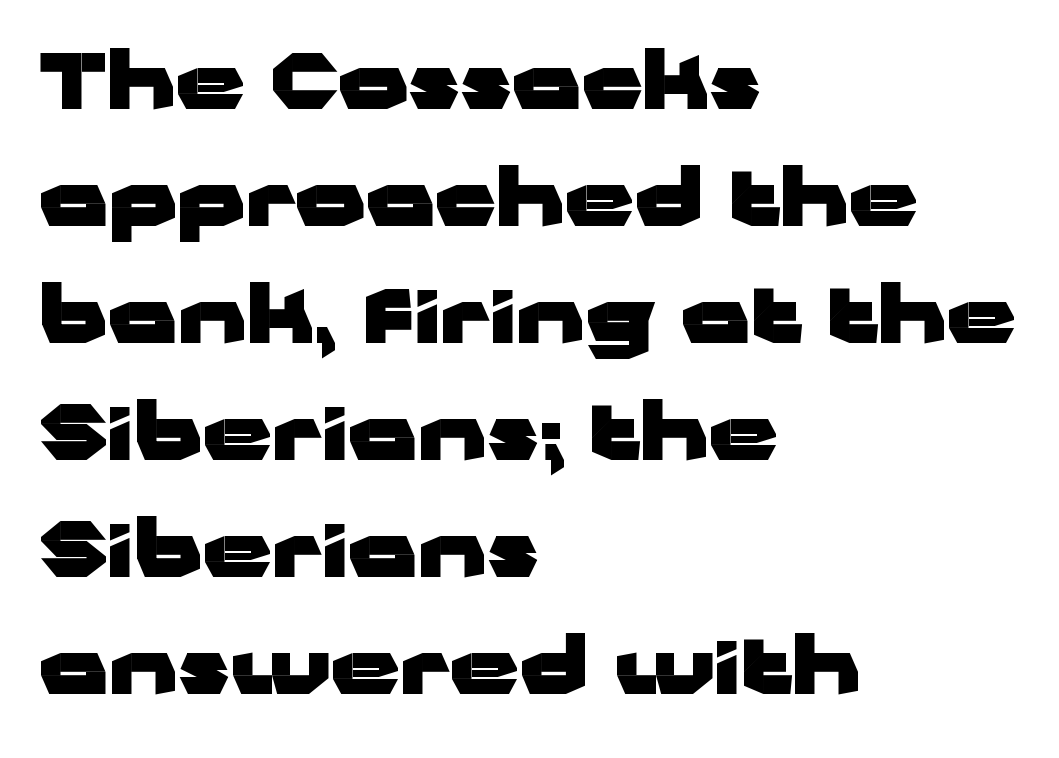
{"serif": "no", "italic": "no", "bold": "yes", "weight": "heavy", "width": "wide", "stroke_contrast": "low", "x_height": "medium", "monospaced": "no", "underline": "no", "align": "left", "line_spacing": "normal", "line_spacing_ratio": 1.52, "letter_spacing": "normal", "letter_spacing_em": 0.0, "glyph_px": 77}
